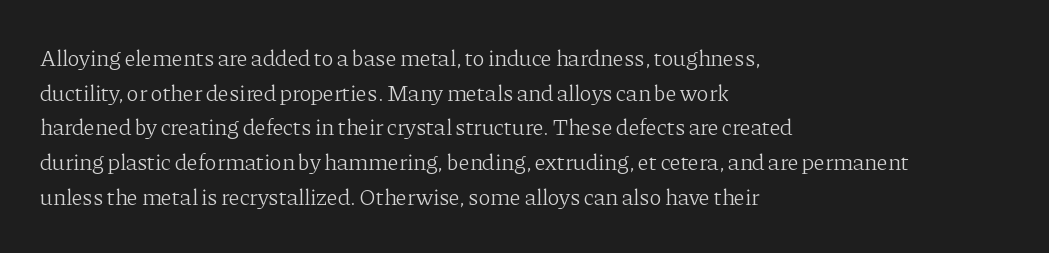
Vertical strokes here are truly vertical. Is the block centered? No — it sits flush against the left margin. Standard letterfit; no display-style spreading of the glyphs. This is not heavy type; no bold has been used.
